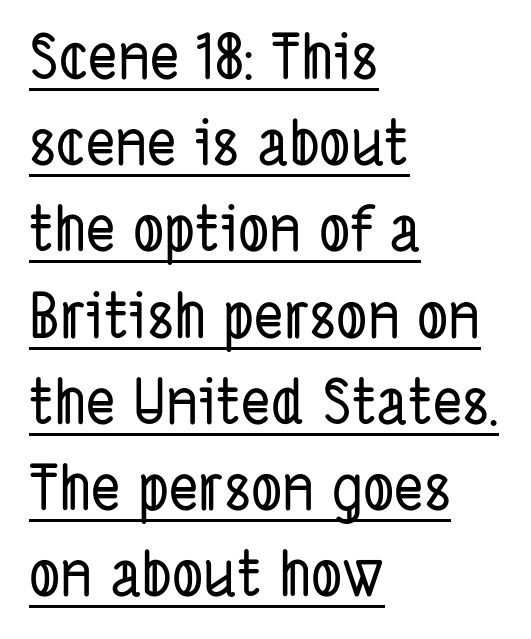
Q: Is the typeface a serif or a sans-serif typeface? A: Sans-serif.
Q: Is the text underlined? A: Yes.
Q: How is the paragraph aligned? A: Left-aligned.
Q: Is the spacing between letters normal or unusually wide? A: Normal.
Q: Is the spacing between lines tight, normal or loose? A: Normal.
Q: Width (condensed, normal, or wide)? A: Condensed.
Q: Stroke contrast? A: Low.
Q: x-height? A: Medium.
Q: Monospaced? A: No.
